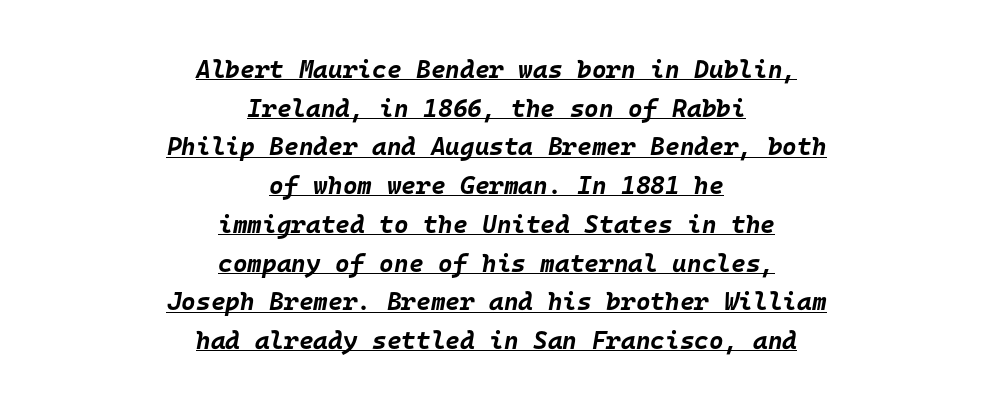
The image shows 25 px bold type, italic (leaning right); set centered, normal line spacing (1.55x), normal letter spacing, underlined.
